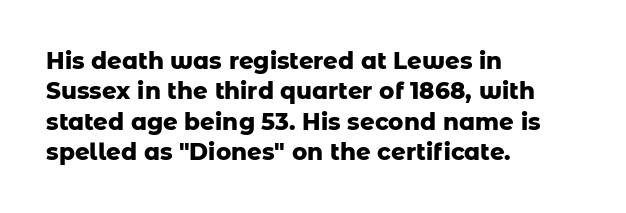
Each word holds together tightly as a unit, with standard inter-letter gaps. Typeset ragged right — the left edge is the straight one. Has an underline been added? It has not. The passage shown stacks its lines at a standard gap. A typesetter would mark this as roman, not italic. The passage shown is emphatically bold.
